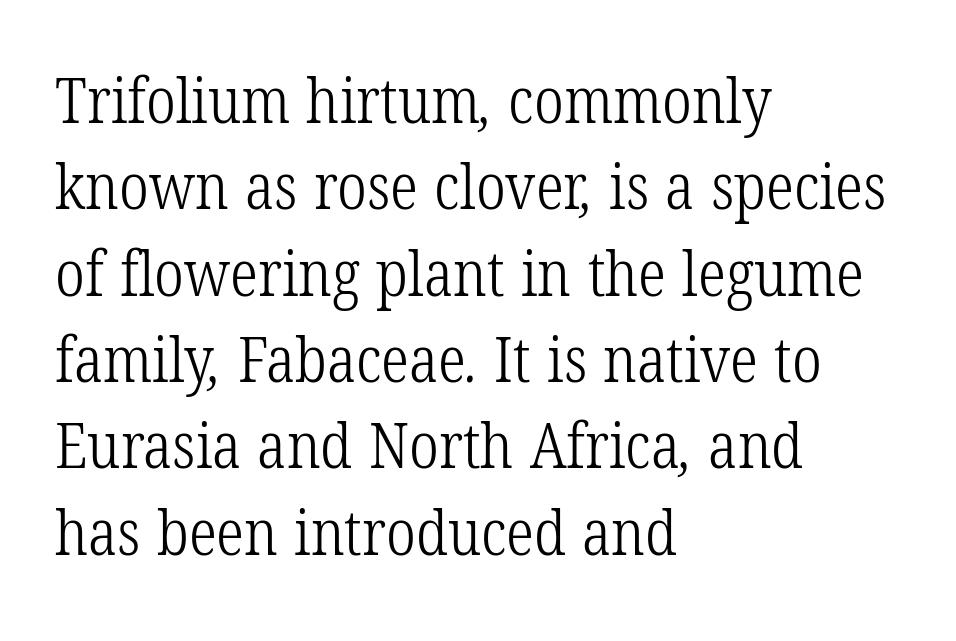
The image shows 63 px light, condensed serif type; set left-aligned, normal line spacing (1.37x), normal letter spacing, not underlined; low stroke contrast and a medium x-height.
